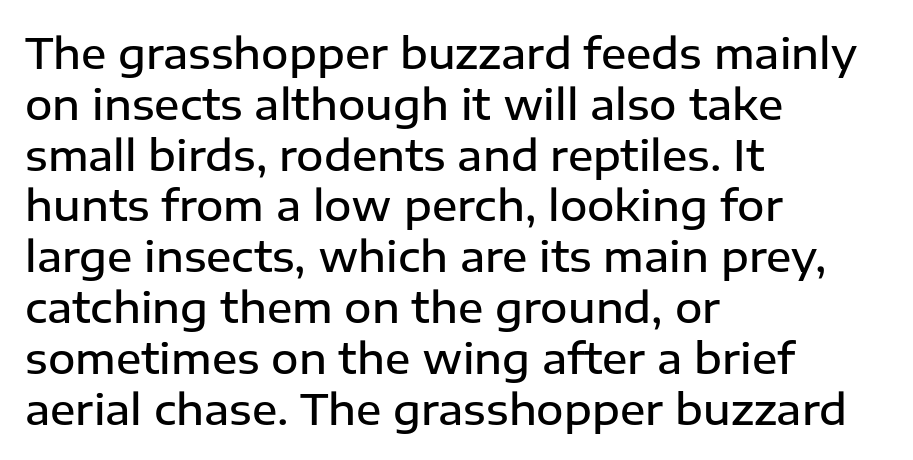
Observe the absence of serifs on each vertical stroke in this sample. No italicization has been applied; the sample stays upright. How heavy is the stroke? Medium-heavy — a semibold, shy of bold. The rendering uses natural spacing where letterforms have individual widths. These lines keep a tight, regular rhythm from letter to letter. The compositor pushed each line to the left boundary.
